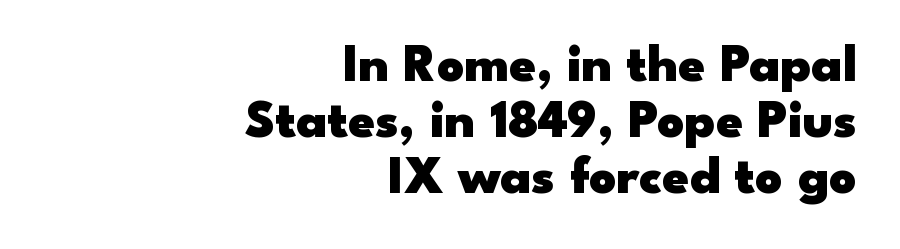
The image shows 53 px heavy, wide sans-serif type, upright; set right-aligned, tight line spacing (1.06x), normal letter spacing, not underlined; low stroke contrast and a small x-height.
